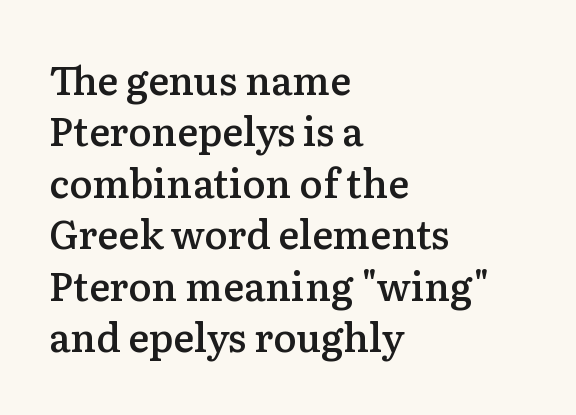
Little horizontal feet cap the strokes, marking this as serif type. How heavy is the stroke? Medium-heavy — a semibold, shy of bold. The passage shown is not underscored anywhere. Whoever set this chose a conventional vertical rhythm.
